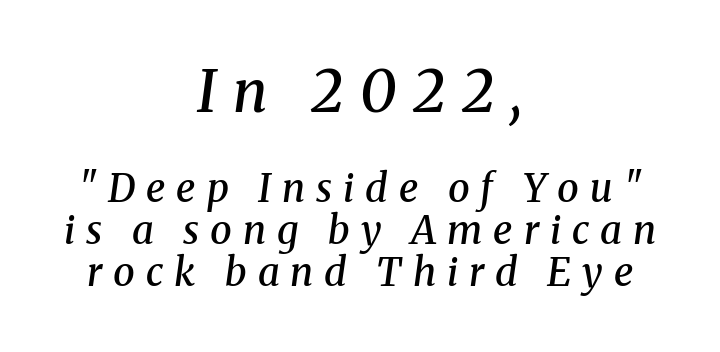
The image shows 58 px semibold serif type, italic (leaning right); set centered, tight line spacing (1.08x), unusually wide letter spacing (+0.28 em), not underlined; the first (top) block is 1.49x larger; medium stroke contrast and a medium x-height.
